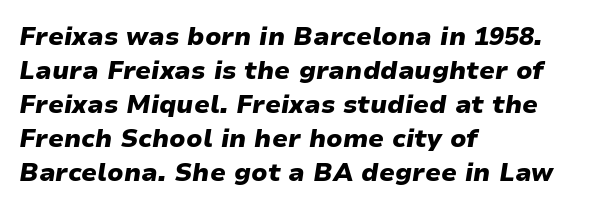
The image shows 25 px bold type, italic (leaning right); set left-aligned, normal line spacing (1.36x), normal letter spacing, not underlined.
